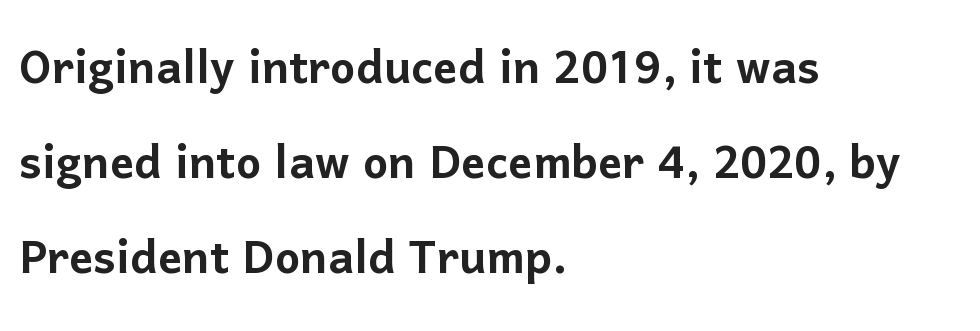
A normal amount of white space separates one row of letters from the next. Plain, unruled lines of type. The letters carry no serifs — their stems end cleanly without finishing strokes. The letters stand upright; this is a roman face.
